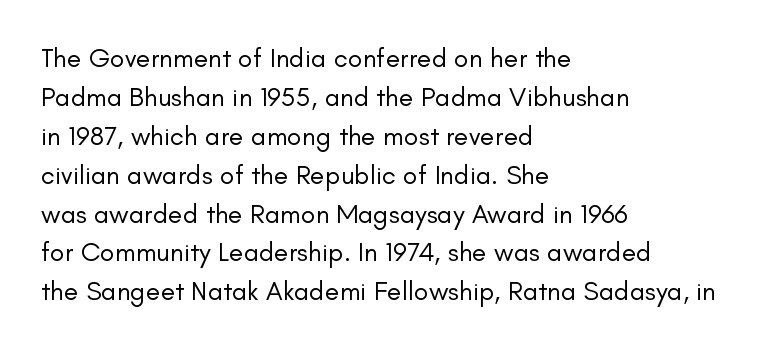
{"italic": "no", "bold": "no", "underline": "no", "align": "left", "line_spacing": "normal", "line_spacing_ratio": 1.44, "letter_spacing": "normal", "letter_spacing_em": 0.0, "glyph_px": 27}
